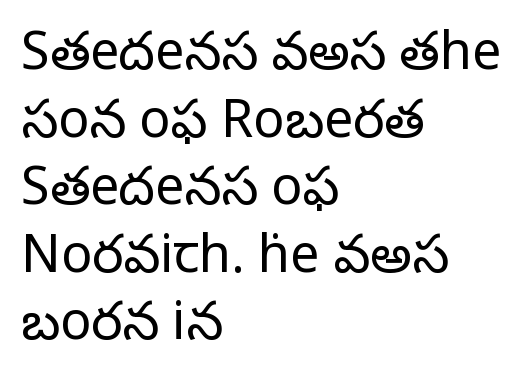
Q: Is the text bold? A: No.
Q: Is the text italic (slanted)? A: No, it is upright.
Q: Is the typeface a serif or a sans-serif typeface? A: Serif.
Q: Is the text underlined? A: No.
Q: How is the paragraph aligned? A: Left-aligned.
Q: Is the spacing between letters normal or unusually wide? A: Normal.
Q: Is the spacing between lines tight, normal or loose? A: Normal.
Q: Width (condensed, normal, or wide)? A: Normal.
Q: Stroke contrast? A: Low.
Q: x-height? A: Large.
Q: Monospaced? A: No.
